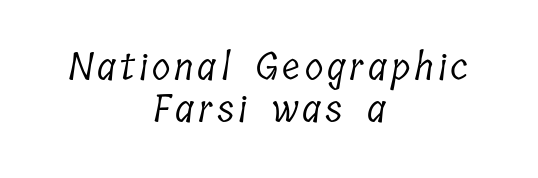
{"serif": "yes", "bold": "no", "weight": "light", "width": "condensed", "stroke_contrast": "low", "x_height": "medium", "monospaced": "no", "underline": "no", "align": "center", "line_spacing": "tight", "line_spacing_ratio": 1.11, "glyph_px": 38}
